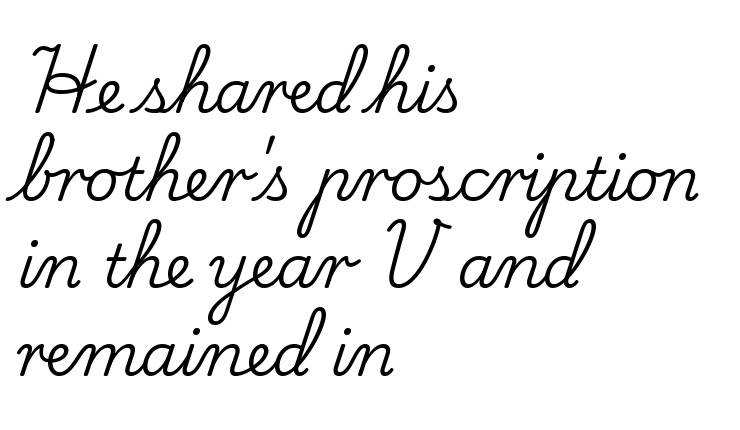
{"serif": "yes", "width": "normal", "stroke_contrast": "low", "x_height": "small", "monospaced": "no", "underline": "no", "align": "left", "line_spacing": "normal", "line_spacing_ratio": 1.46, "letter_spacing": "normal", "letter_spacing_em": 0.0, "glyph_px": 60}
